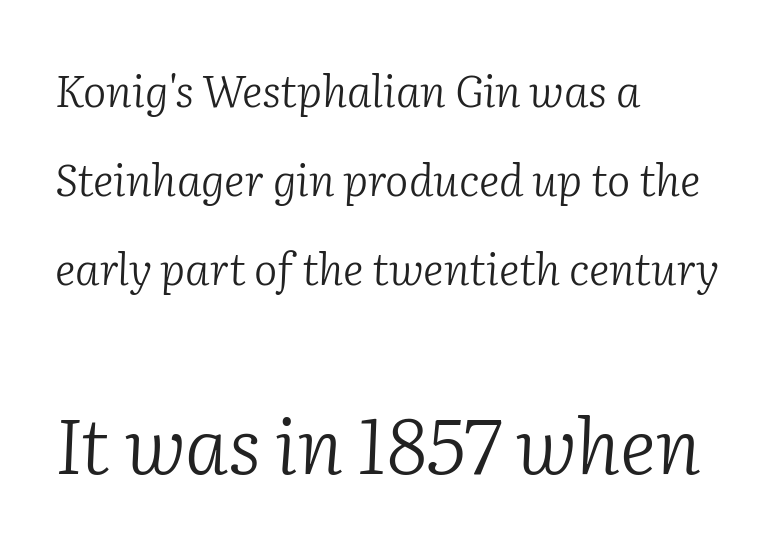
Think of a printed novel: that variable character pitch is what you see here. The passage shown begins with its smaller block and ends with its larger one. Is the letter spacing exaggerated? No — it looks like the ordinary default. Ink coverage per letter is moderate at most. Reading down the block, your eye returns to a fixed left position each line. Every character sits at an angle, as italics do.
